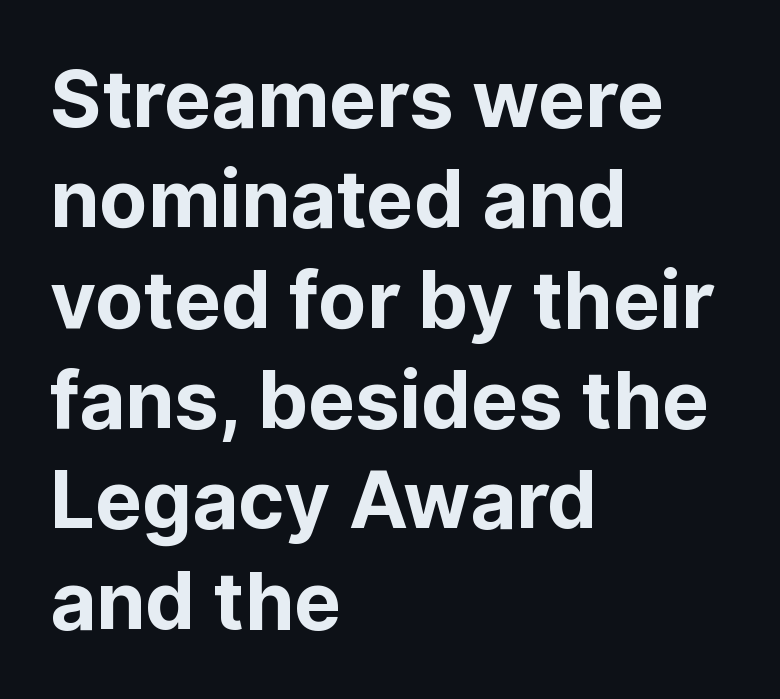
Q: Is the text bold? A: Yes.
Q: Is the text italic (slanted)? A: No, it is upright.
Q: Is the typeface a serif or a sans-serif typeface? A: Sans-serif.
Q: Is the text underlined? A: No.
Q: How is the paragraph aligned? A: Left-aligned.
Q: Is the spacing between letters normal or unusually wide? A: Normal.
Q: Is the spacing between lines tight, normal or loose? A: Normal.
Q: Width (condensed, normal, or wide)? A: Normal.
Q: Stroke contrast? A: Low.
Q: x-height? A: Medium.
Q: Monospaced? A: No.
